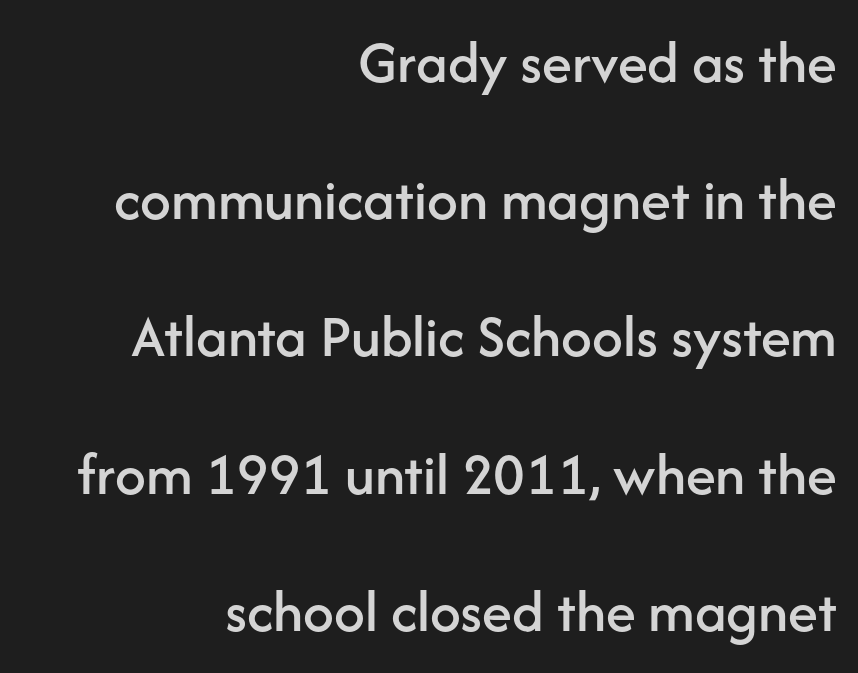
Q: Is the text italic (slanted)? A: No, it is upright.
Q: Is the typeface a serif or a sans-serif typeface? A: Sans-serif.
Q: Is the text underlined? A: No.
Q: How is the paragraph aligned? A: Right-aligned.
Q: Is the spacing between letters normal or unusually wide? A: Normal.
Q: Is the spacing between lines tight, normal or loose? A: Loose.
Q: Width (condensed, normal, or wide)? A: Normal.
Q: Stroke contrast? A: Low.
Q: x-height? A: Medium.
Q: Monospaced? A: No.
